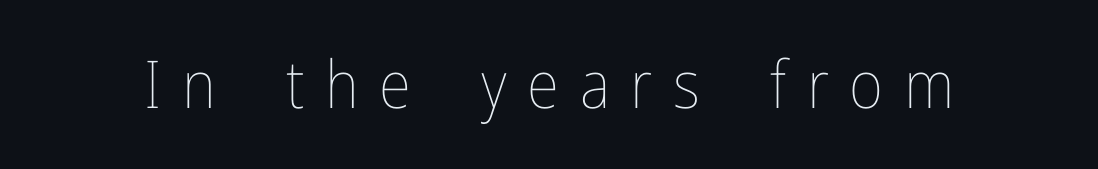
Q: Is the text bold? A: No.
Q: Is the text italic (slanted)? A: No, it is upright.
Q: Is the text underlined? A: No.
Q: Is the spacing between letters normal or unusually wide? A: Unusually wide.
Q: Width (condensed, normal, or wide)? A: Condensed.
Q: Stroke contrast? A: Low.
Q: x-height? A: Medium.
Q: Monospaced? A: No.
